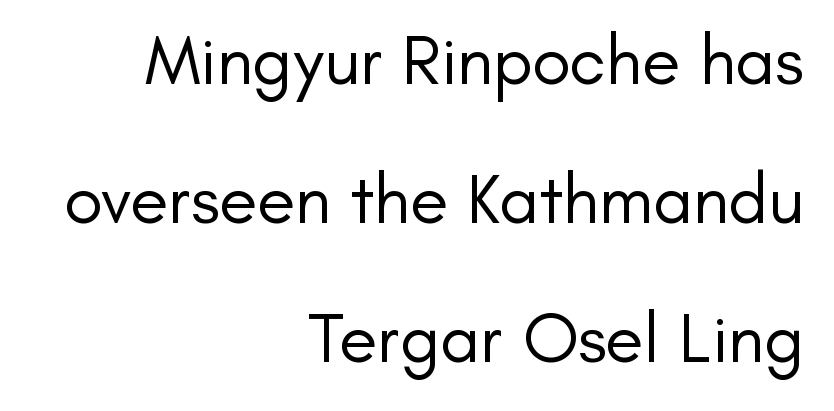
{"serif": "no", "italic": "no", "bold": "no", "weight": "regular", "width": "normal", "stroke_contrast": "low", "x_height": "small", "monospaced": "no", "underline": "no", "align": "right", "line_spacing": "loose", "line_spacing_ratio": 1.96, "letter_spacing": "normal", "letter_spacing_em": 0.0, "glyph_px": 71}
